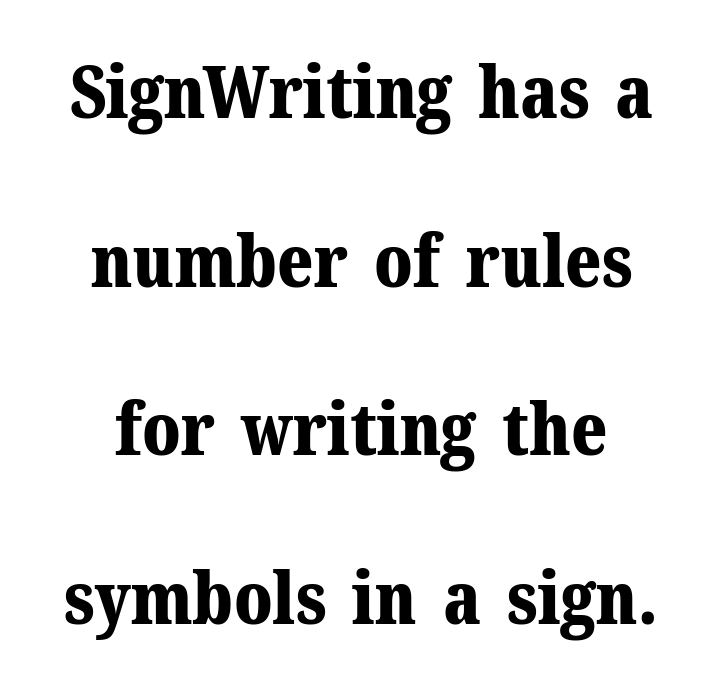
The image shows 73 px bold serif type, upright; set loose line spacing (2.31x), normal letter spacing, not underlined; medium stroke contrast and a medium x-height.
